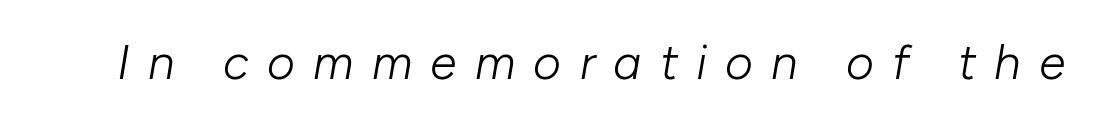
The passage shown is not underscored anywhere. If you drew a line through each stem, it would be angled. Glyph-to-glyph distance is far greater than everyday printed text. A typesetter would call this proportional, since set widths differ per character. A light-to-regular cut is what we see here.
